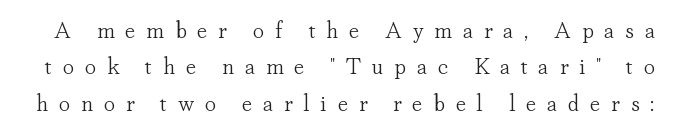
Q: Is the text bold? A: No.
Q: Is the text italic (slanted)? A: No, it is upright.
Q: Is the text underlined? A: No.
Q: Is the spacing between letters normal or unusually wide? A: Unusually wide.
Q: Is the spacing between lines tight, normal or loose? A: Normal.
